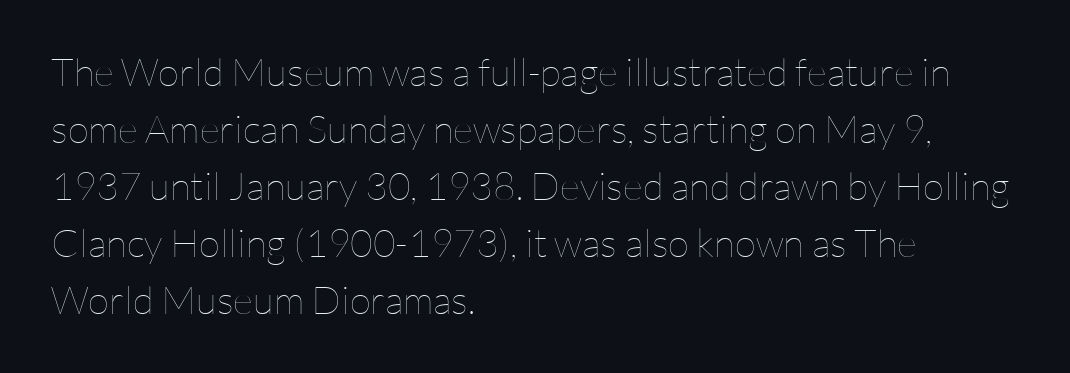
Q: Is the text bold? A: No.
Q: Is the text italic (slanted)? A: No, it is upright.
Q: Is the text underlined? A: No.
Q: How is the paragraph aligned? A: Left-aligned.
Q: Is the spacing between letters normal or unusually wide? A: Normal.
Q: Is the spacing between lines tight, normal or loose? A: Normal.
Q: Width (condensed, normal, or wide)? A: Normal.
Q: Stroke contrast? A: Low.
Q: x-height? A: Medium.
Q: Monospaced? A: No.
